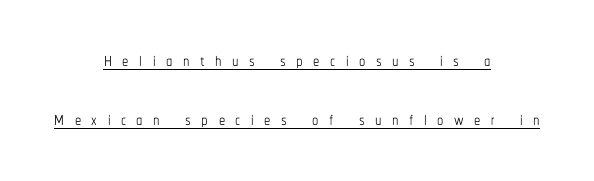
Q: Is the text bold? A: No.
Q: Is the text italic (slanted)? A: No, it is upright.
Q: Is the text underlined? A: Yes.
Q: How is the paragraph aligned? A: Centered.
Q: Is the spacing between letters normal or unusually wide? A: Unusually wide.
Q: Is the spacing between lines tight, normal or loose? A: Loose.
